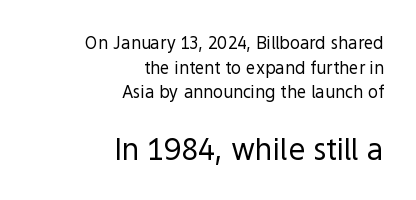
Q: Is the text bold? A: No.
Q: Is the text italic (slanted)? A: No, it is upright.
Q: Is the typeface a serif or a sans-serif typeface? A: Sans-serif.
Q: Is the text underlined? A: No.
Q: How is the paragraph aligned? A: Right-aligned.
Q: Is the spacing between letters normal or unusually wide? A: Normal.
Q: Is the spacing between lines tight, normal or loose? A: Normal.
Q: Which block of text is set in a larger size, the first (top) or the second (bottom)? A: The second (bottom) one.
Q: Width (condensed, normal, or wide)? A: Normal.
Q: x-height? A: Medium.
Q: Monospaced? A: No.
